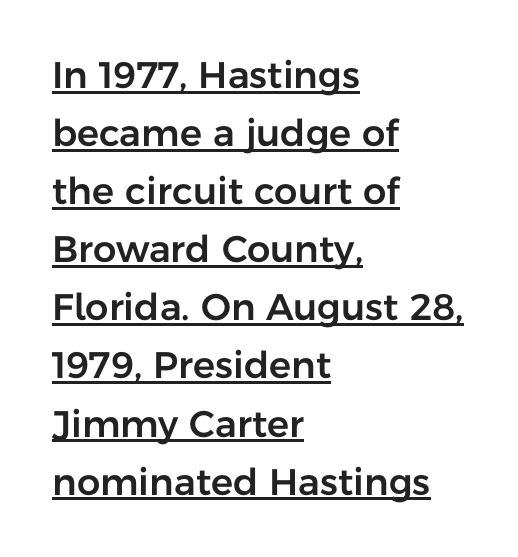
The image shows 37 px sans-serif type, upright; set left-aligned, normal line spacing (1.57x), normal letter spacing, underlined; low stroke contrast and a medium x-height.
